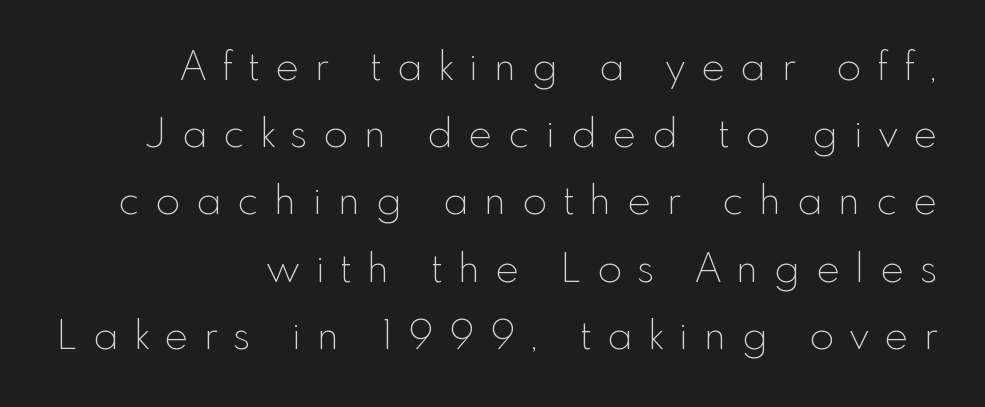
Q: Is the text bold? A: No.
Q: Is the text italic (slanted)? A: No, it is upright.
Q: Is the typeface a serif or a sans-serif typeface? A: Sans-serif.
Q: Is the text underlined? A: No.
Q: How is the paragraph aligned? A: Right-aligned.
Q: Is the spacing between letters normal or unusually wide? A: Unusually wide.
Q: Is the spacing between lines tight, normal or loose? A: Normal.
Q: Width (condensed, normal, or wide)? A: Normal.
Q: x-height? A: Small.
Q: Monospaced? A: No.
